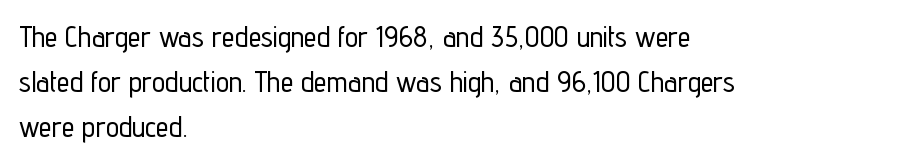
Q: Is the text italic (slanted)? A: No, it is upright.
Q: Is the typeface a serif or a sans-serif typeface? A: Sans-serif.
Q: Is the text underlined? A: No.
Q: How is the paragraph aligned? A: Left-aligned.
Q: Is the spacing between letters normal or unusually wide? A: Normal.
Q: Is the spacing between lines tight, normal or loose? A: Normal.
Q: Width (condensed, normal, or wide)? A: Condensed.
Q: Stroke contrast? A: Low.
Q: x-height? A: Medium.
Q: Monospaced? A: No.
